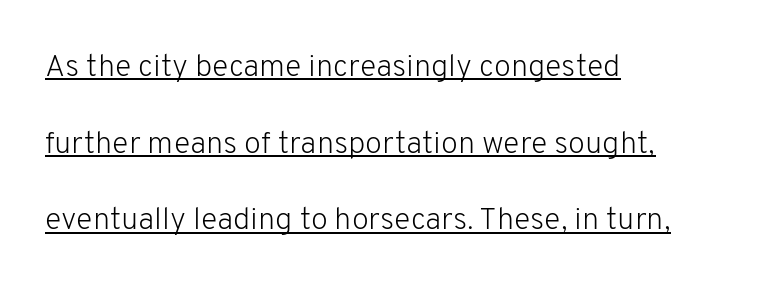
Honestly, the rows look like they've been pulled way apart. No heavy texture on the line: the type isn't bold. A typesetter would call this proportional, since set widths differ per character. The rendered words wear a rule along their underside.
